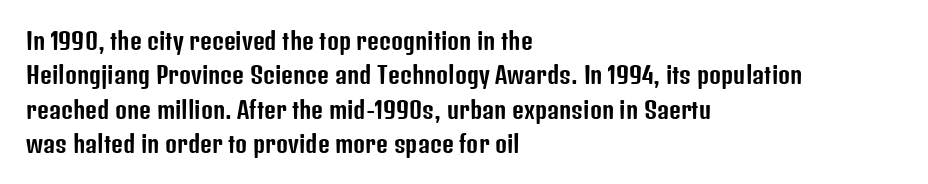
If you drew a ruler down the left edge, every line would touch it. Any mark beneath the type? The region is blank. Vertical spacing — default. It's the straight-up-and-down kind of type.
